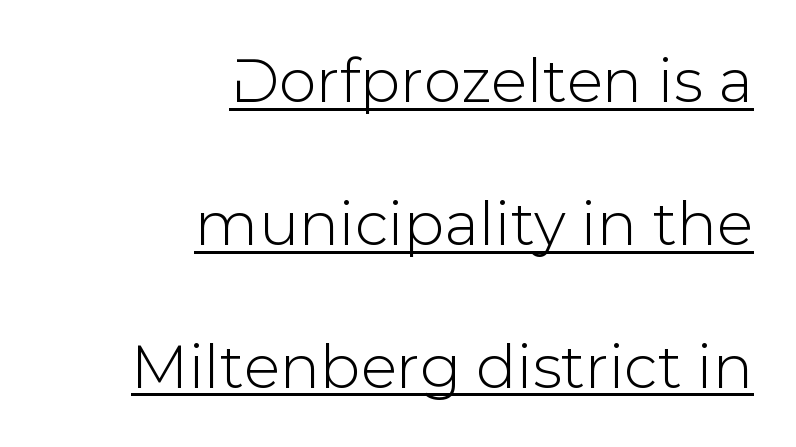
Q: Is the text italic (slanted)? A: No, it is upright.
Q: Is the typeface a serif or a sans-serif typeface? A: Sans-serif.
Q: Is the text underlined? A: Yes.
Q: How is the paragraph aligned? A: Right-aligned.
Q: Is the spacing between letters normal or unusually wide? A: Normal.
Q: Is the spacing between lines tight, normal or loose? A: Loose.
Q: Width (condensed, normal, or wide)? A: Normal.
Q: Stroke contrast? A: Low.
Q: x-height? A: Medium.
Q: Monospaced? A: No.
